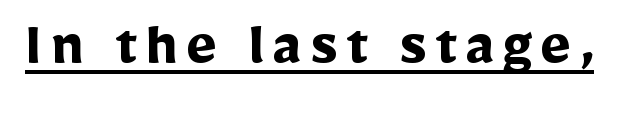
The image shows 67 px semibold sans-serif type, upright; set underlined; low stroke contrast and a medium x-height.
